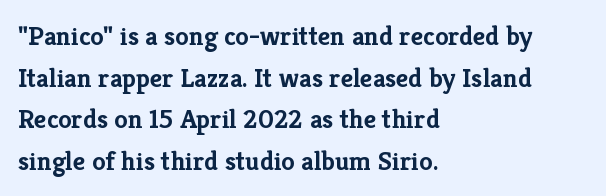
This sample keeps an unexceptional amount of space between lines. Which margin do the lines hug? The left one — the right edge is uneven. The specimen omits any rule beneath the text block's lines. Students, note that the glyphs here touch the page at normal intervals. This is heavy type, rendered in bold.
